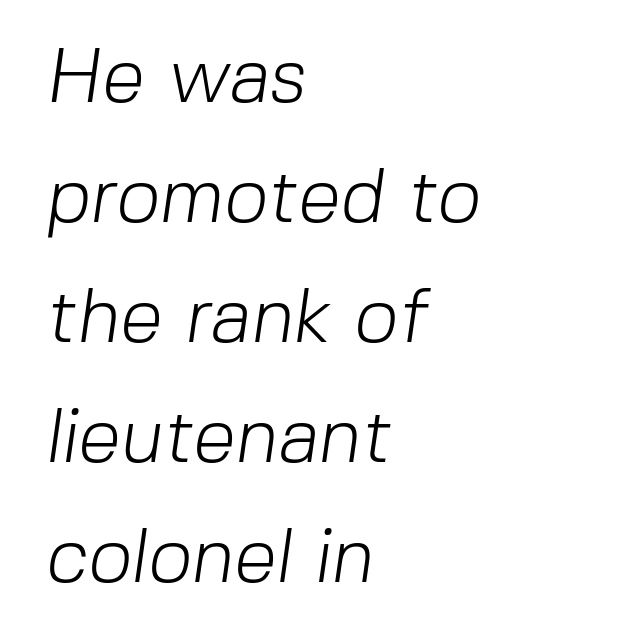
{"serif": "no", "bold": "no", "weight": "light", "width": "normal", "stroke_contrast": "low", "x_height": "medium", "monospaced": "no", "underline": "no", "align": "left", "line_spacing": "normal", "line_spacing_ratio": 1.56, "letter_spacing": "normal", "letter_spacing_em": 0.0, "glyph_px": 77}
